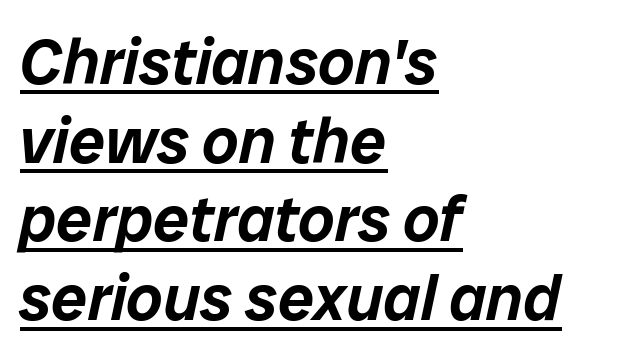
The image shows 64 px text type, italic (leaning right); set left-aligned, line spacing 1.23x, normal letter spacing, underlined; low stroke contrast and a medium x-height.
